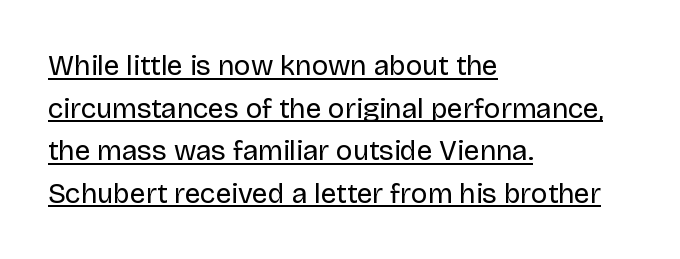
The image shows 28 px regular-weight sans-serif type, upright; set left-aligned, normal line spacing (1.52x), normal letter spacing, underlined; low stroke contrast and a large x-height.
